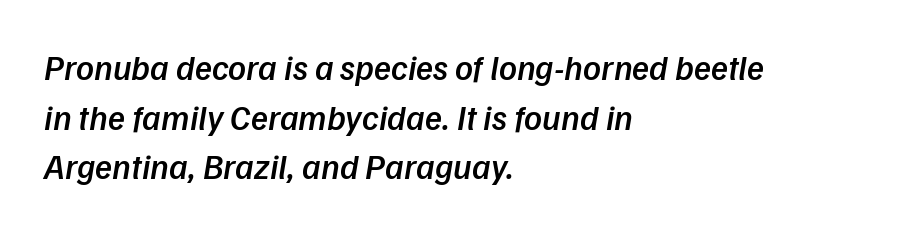
Q: Is the text bold? A: Semi-bold.
Q: Is the typeface a serif or a sans-serif typeface? A: Sans-serif.
Q: Is the text underlined? A: No.
Q: How is the paragraph aligned? A: Left-aligned.
Q: Is the spacing between letters normal or unusually wide? A: Normal.
Q: Is the spacing between lines tight, normal or loose? A: Normal.
Q: Width (condensed, normal, or wide)? A: Normal.
Q: Stroke contrast? A: Low.
Q: x-height? A: Medium.
Q: Monospaced? A: No.
